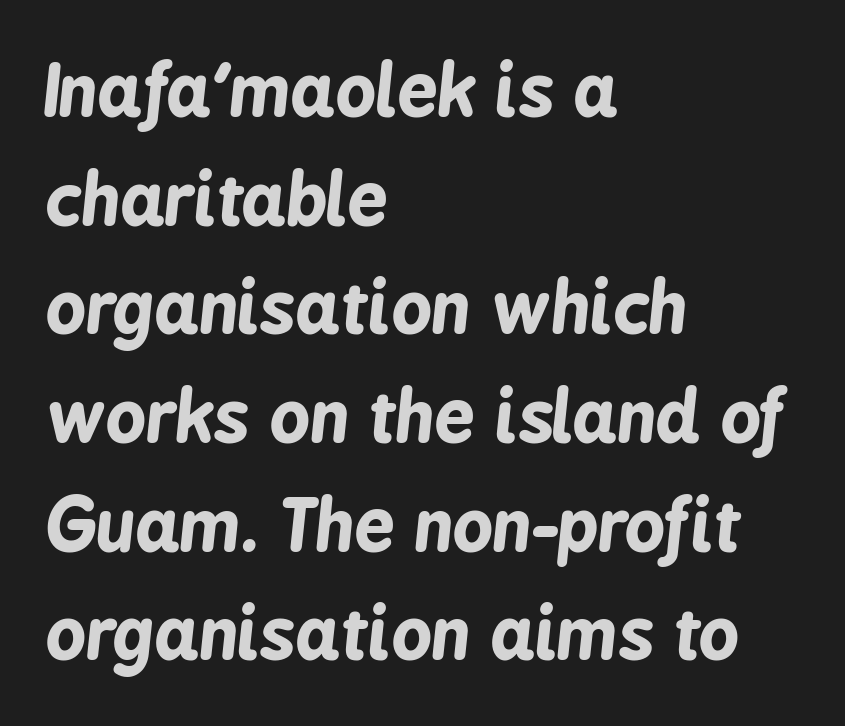
{"italic": "yes", "lean": "right", "slant_degrees": 6, "bold": "yes", "weight": "bold", "width": "condensed", "stroke_contrast": "low", "x_height": "medium", "monospaced": "no", "underline": "no", "align": "left", "line_spacing": "normal", "line_spacing_ratio": 1.53, "letter_spacing": "normal", "letter_spacing_em": 0.0, "glyph_px": 71}
